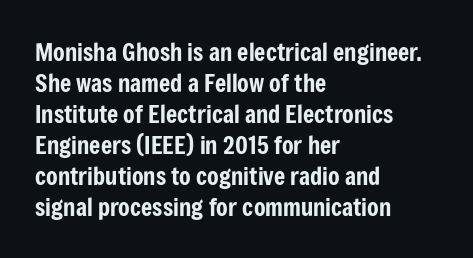
Q: Is the text italic (slanted)? A: No, it is upright.
Q: Is the text underlined? A: No.
Q: How is the paragraph aligned? A: Left-aligned.
Q: Is the spacing between letters normal or unusually wide? A: Normal.
Q: Is the spacing between lines tight, normal or loose? A: Normal.
